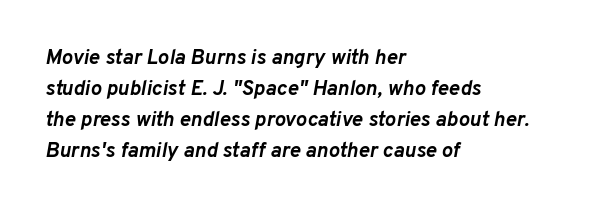
{"italic": "yes", "lean": "right", "slant_degrees": 10, "bold": "yes", "underline": "no", "align": "left", "line_spacing": "normal", "line_spacing_ratio": 1.48, "letter_spacing": "normal", "letter_spacing_em": 0.0, "glyph_px": 21}
